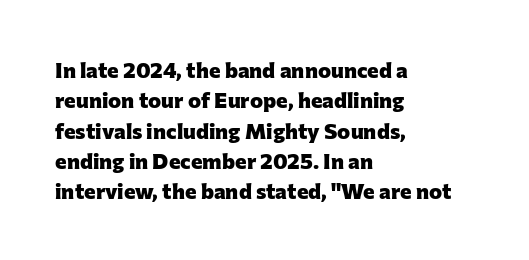
The paragraph shown leans on its left margin. The glyphs have the mass of a bold cut. How are the letters spaced? Ordinarily, with no added tracking. This sample uses an upright cut, with every glyph sitting square on the baseline.
